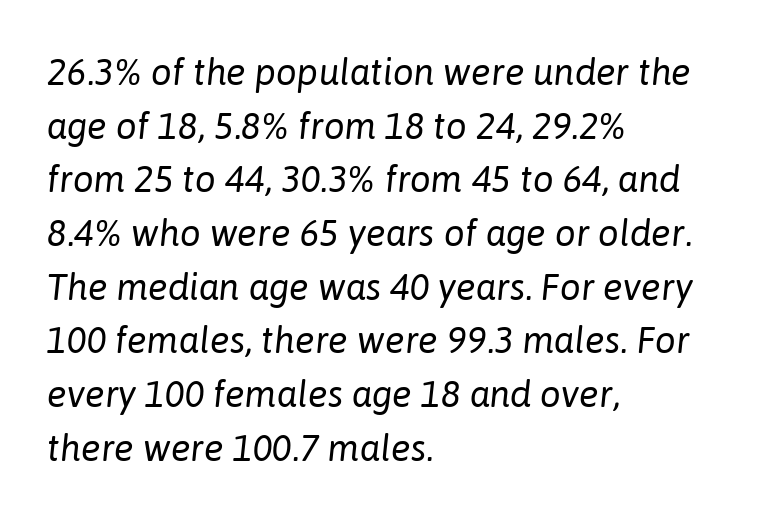
The image shows 37 px regular-weight type, italic (leaning right); set left-aligned, normal line spacing (1.45x), normal letter spacing, not underlined; low stroke contrast and a medium x-height.
